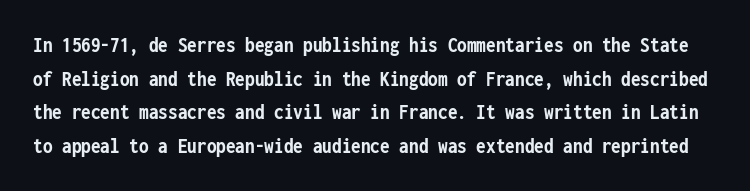
{"italic": "no", "bold": "yes", "underline": "no", "line_spacing": "normal", "line_spacing_ratio": 1.53, "letter_spacing": "normal", "letter_spacing_em": 0.0, "glyph_px": 22}
